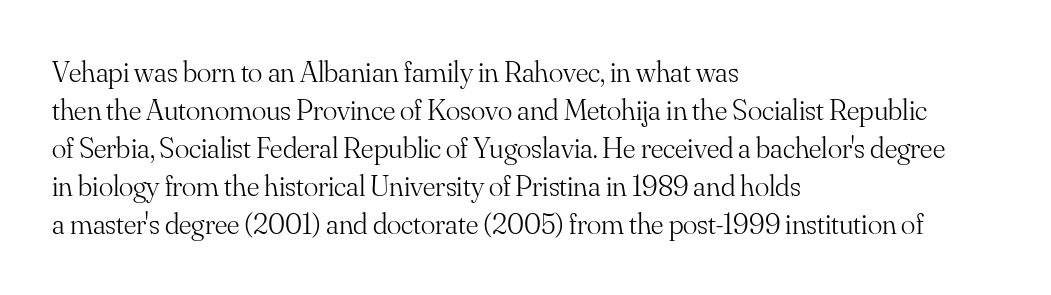
Q: Is the text bold? A: No.
Q: Is the text italic (slanted)? A: No, it is upright.
Q: Is the typeface a serif or a sans-serif typeface? A: Serif.
Q: Is the text underlined? A: No.
Q: How is the paragraph aligned? A: Left-aligned.
Q: Is the spacing between letters normal or unusually wide? A: Normal.
Q: Is the spacing between lines tight, normal or loose? A: Normal.
Q: Width (condensed, normal, or wide)? A: Normal.
Q: Stroke contrast? A: Medium.
Q: x-height? A: Small.
Q: Monospaced? A: No.
